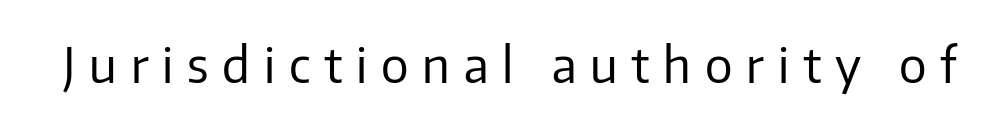
The image shows 49 px regular-weight sans-serif type, upright; set unusually wide letter spacing (+0.28 em), not underlined; low stroke contrast and a medium x-height.
